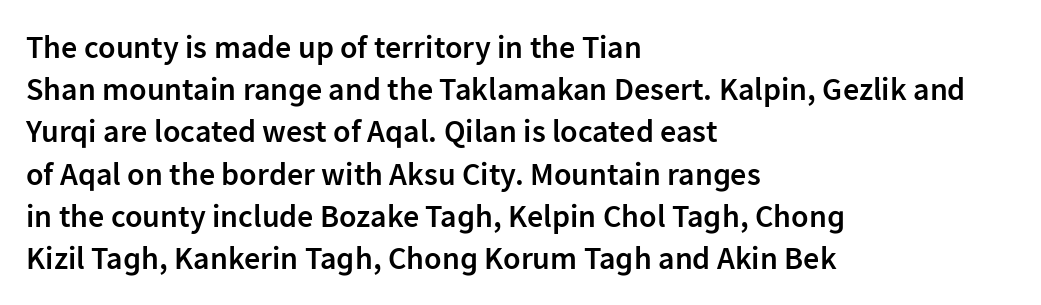
The image shows 32 px semibold sans-serif type, upright; set left-aligned, normal line spacing (1.32x), normal letter spacing, not underlined; low stroke contrast and a medium x-height.
